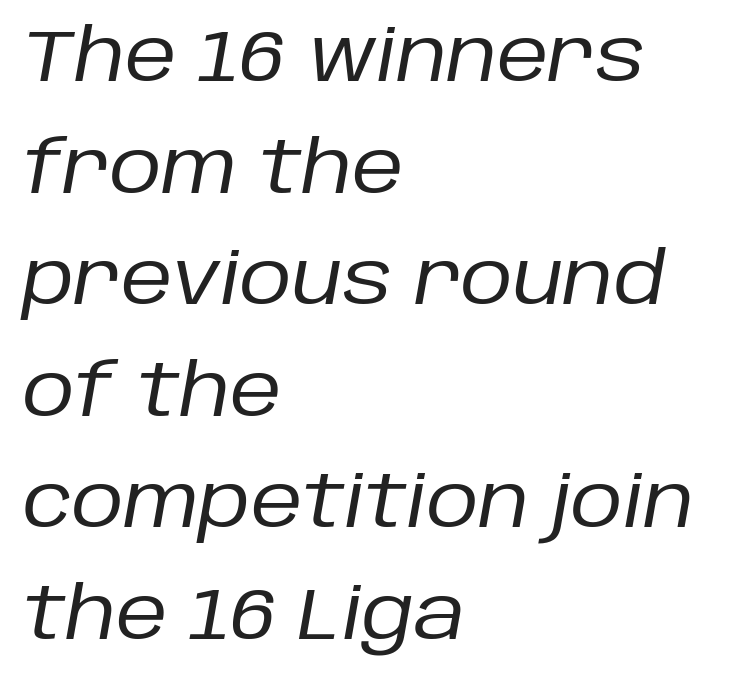
{"italic": "yes", "lean": "right", "slant_degrees": 10, "bold": "no", "weight": "regular", "width": "normal", "stroke_contrast": "low", "x_height": "large", "monospaced": "no", "underline": "no", "align": "left", "line_spacing": "normal", "line_spacing_ratio": 1.55, "letter_spacing": "normal", "letter_spacing_em": 0.0, "glyph_px": 72}
